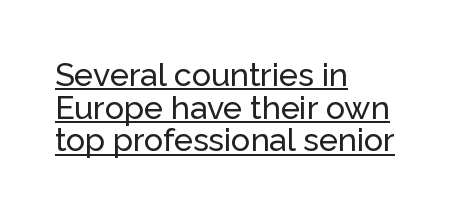
Q: Is the text italic (slanted)? A: No, it is upright.
Q: Is the typeface a serif or a sans-serif typeface? A: Sans-serif.
Q: Is the text underlined? A: Yes.
Q: How is the paragraph aligned? A: Left-aligned.
Q: Is the spacing between letters normal or unusually wide? A: Normal.
Q: Is the spacing between lines tight, normal or loose? A: Tight.
Q: Width (condensed, normal, or wide)? A: Normal.
Q: Stroke contrast? A: Low.
Q: x-height? A: Medium.
Q: Monospaced? A: No.
